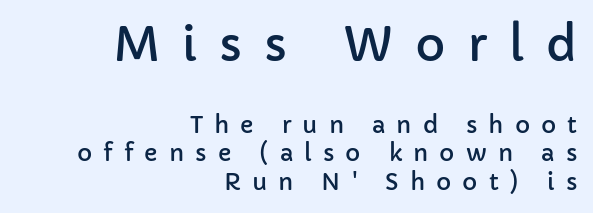
{"serif": "no", "italic": "no", "width": "normal", "stroke_contrast": "low", "x_height": "medium", "monospaced": "no", "underline": "no", "align": "right", "line_spacing_ratio": 1.24, "letter_spacing": "wide", "letter_spacing_em": 0.48, "larger_block": "first", "size_ratio": 2.0, "glyph_px": 46}
